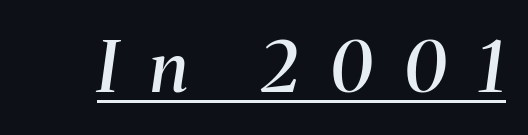
Yep, that's italic — everything's leaning. Firm but not heavy-handed strokes: this text is semibold. Quick note: underline on. You could not count columns in this text — the font is proportionally spaced.
